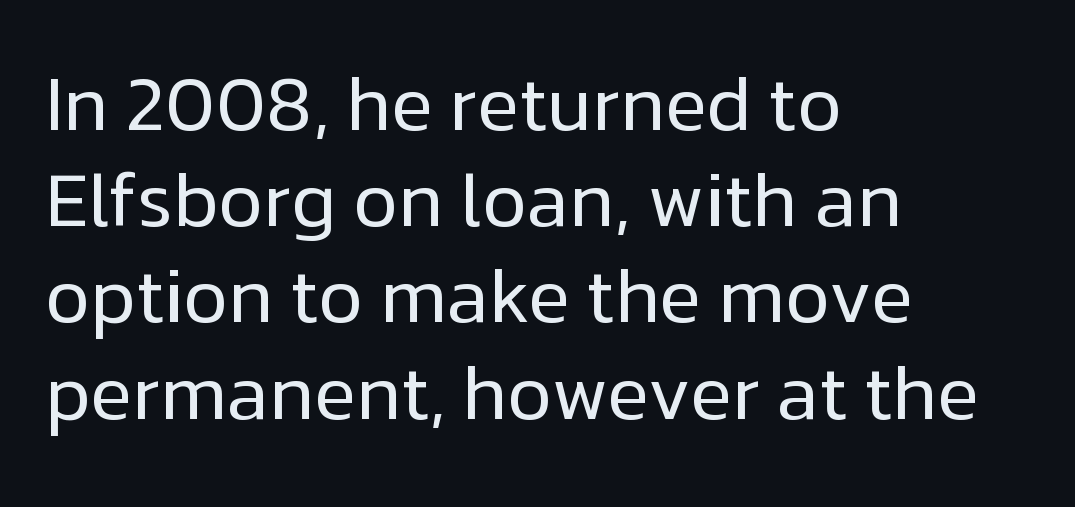
Q: Is the text bold? A: No.
Q: Is the text italic (slanted)? A: No, it is upright.
Q: Is the typeface a serif or a sans-serif typeface? A: Sans-serif.
Q: Is the text underlined? A: No.
Q: How is the paragraph aligned? A: Left-aligned.
Q: Is the spacing between letters normal or unusually wide? A: Normal.
Q: Is the spacing between lines tight, normal or loose? A: Normal.
Q: Width (condensed, normal, or wide)? A: Normal.
Q: Stroke contrast? A: Low.
Q: x-height? A: Medium.
Q: Monospaced? A: No.
